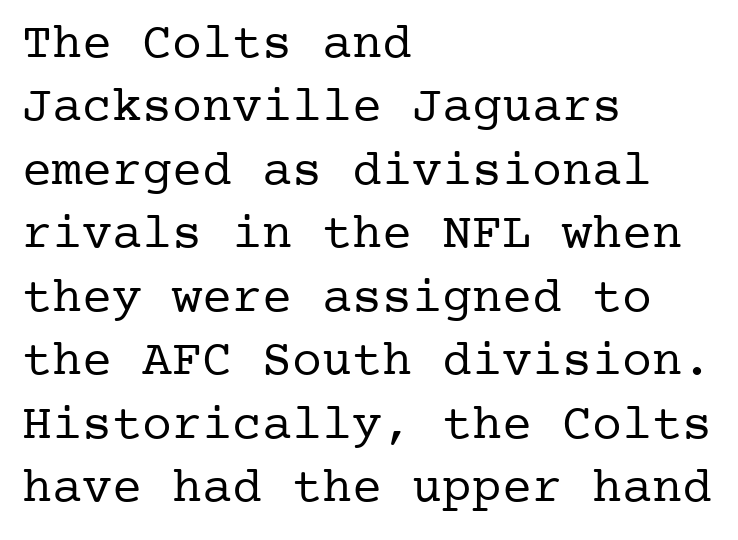
Q: Is the text bold? A: No.
Q: Is the text italic (slanted)? A: No, it is upright.
Q: Is the typeface a serif or a sans-serif typeface? A: Serif.
Q: Is the text underlined? A: No.
Q: How is the paragraph aligned? A: Left-aligned.
Q: Is the spacing between letters normal or unusually wide? A: Normal.
Q: Is the spacing between lines tight, normal or loose? A: Normal.
Q: Width (condensed, normal, or wide)? A: Normal.
Q: Stroke contrast? A: Low.
Q: x-height? A: Medium.
